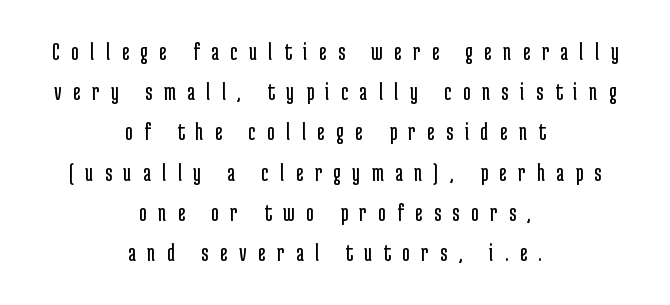
{"italic": "no", "bold": "no", "underline": "no", "align": "center", "line_spacing": "normal", "line_spacing_ratio": 1.61, "letter_spacing": "wide", "letter_spacing_em": 0.47, "glyph_px": 25}
